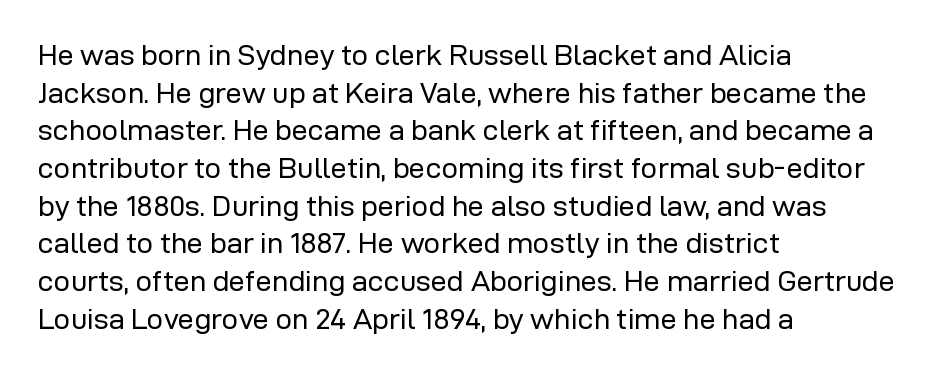
{"serif": "no", "italic": "no", "bold": "no", "weight": "regular", "width": "normal", "stroke_contrast": "low", "x_height": "medium", "monospaced": "no", "underline": "no", "align": "left", "line_spacing": "normal", "line_spacing_ratio": 1.3, "letter_spacing": "normal", "letter_spacing_em": 0.0, "glyph_px": 29}
